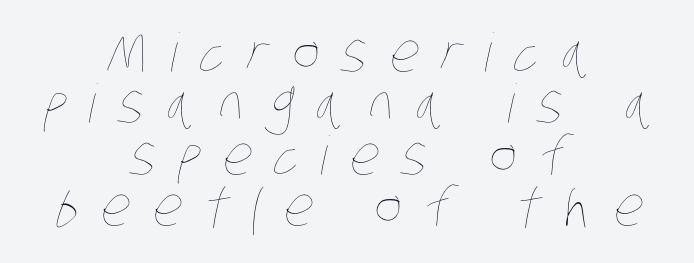
Q: Is the text bold? A: No.
Q: Is the text underlined? A: No.
Q: How is the paragraph aligned? A: Centered.
Q: Is the spacing between letters normal or unusually wide? A: Unusually wide.
Q: Is the spacing between lines tight, normal or loose? A: Tight.
Q: Width (condensed, normal, or wide)? A: Condensed.
Q: Stroke contrast? A: Low.
Q: x-height? A: Large.
Q: Monospaced? A: No.
